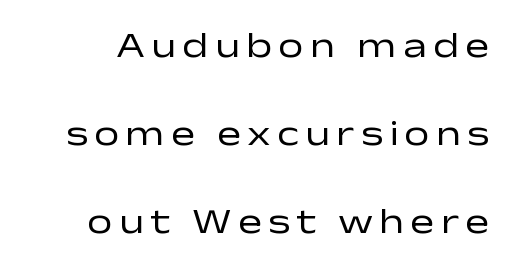
The image shows 36 px regular-weight, wide sans-serif type, upright; set loose line spacing (2.45x), not underlined; low stroke contrast and a medium x-height.
